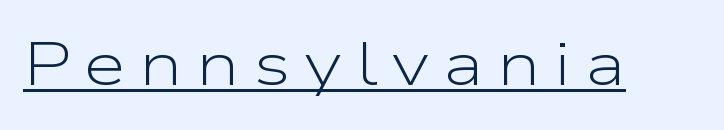
Q: Is the text bold? A: No.
Q: Is the text italic (slanted)? A: No, it is upright.
Q: Is the typeface a serif or a sans-serif typeface? A: Sans-serif.
Q: Is the text underlined? A: Yes.
Q: Is the spacing between letters normal or unusually wide? A: Unusually wide.
Q: Width (condensed, normal, or wide)? A: Wide.
Q: Stroke contrast? A: Low.
Q: x-height? A: Medium.
Q: Monospaced? A: No.
